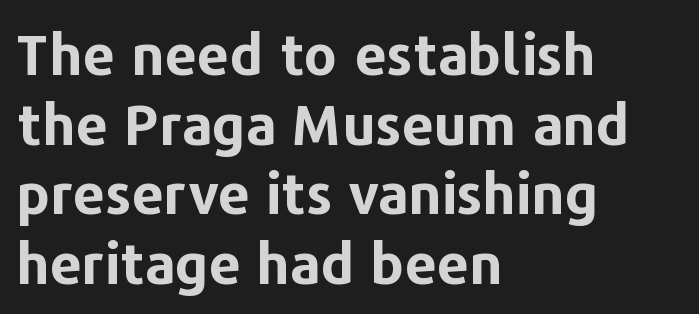
{"serif": "no", "italic": "no", "bold": "yes", "weight": "bold", "width": "normal", "stroke_contrast": "low", "x_height": "medium", "monospaced": "no", "underline": "no", "align": "left", "line_spacing_ratio": 1.22, "letter_spacing": "normal", "letter_spacing_em": 0.0, "glyph_px": 57}
